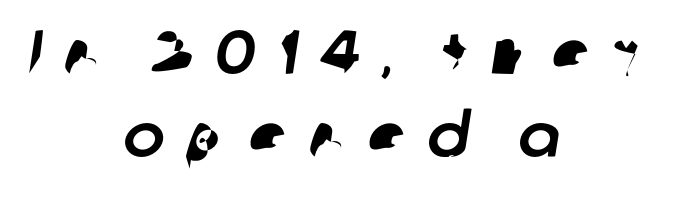
Q: Is the typeface a serif or a sans-serif typeface? A: Sans-serif.
Q: Is the text underlined? A: No.
Q: How is the paragraph aligned? A: Centered.
Q: Is the spacing between letters normal or unusually wide? A: Unusually wide.
Q: Is the spacing between lines tight, normal or loose? A: Normal.
Q: Width (condensed, normal, or wide)? A: Normal.
Q: Stroke contrast? A: Low.
Q: x-height? A: Medium.
Q: Monospaced? A: No.
